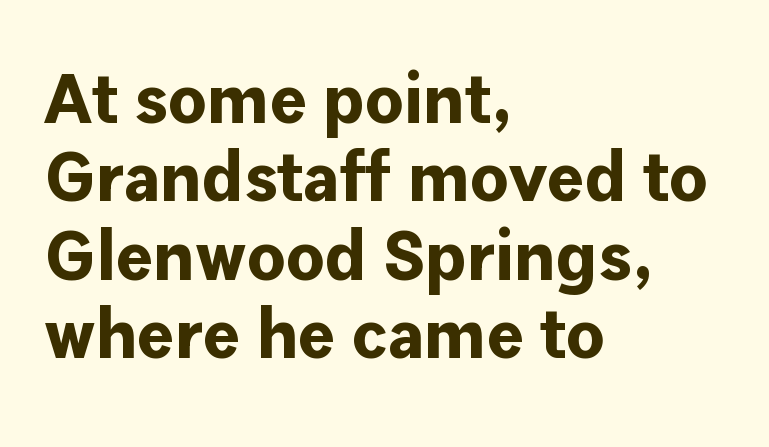
Q: Is the text bold? A: Yes.
Q: Is the text italic (slanted)? A: No, it is upright.
Q: Is the typeface a serif or a sans-serif typeface? A: Sans-serif.
Q: Is the text underlined? A: No.
Q: How is the paragraph aligned? A: Left-aligned.
Q: Is the spacing between letters normal or unusually wide? A: Normal.
Q: Is the spacing between lines tight, normal or loose? A: Tight.
Q: Width (condensed, normal, or wide)? A: Normal.
Q: Stroke contrast? A: Low.
Q: x-height? A: Medium.
Q: Monospaced? A: No.
